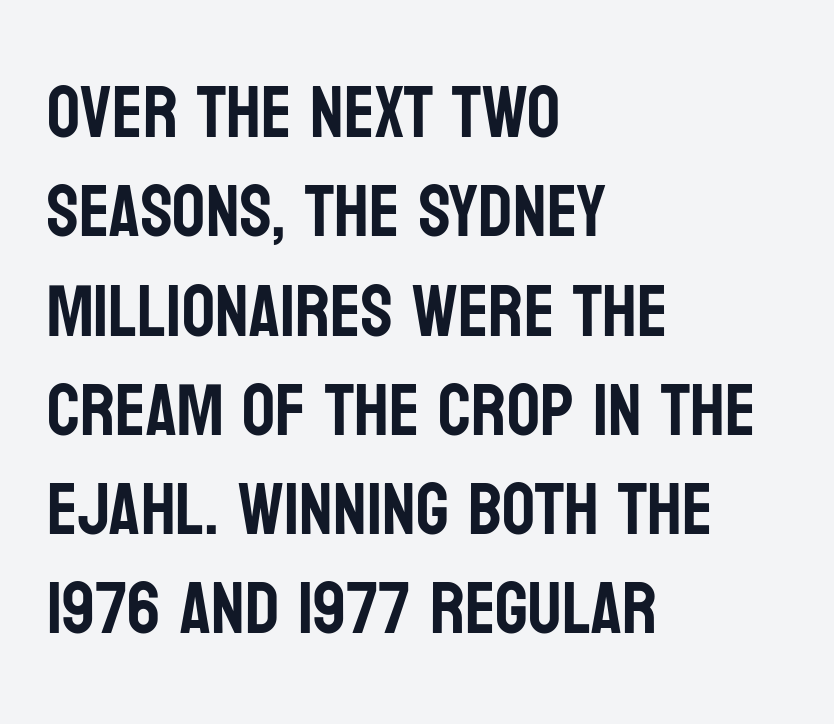
Q: Is the text italic (slanted)? A: No, it is upright.
Q: Is the typeface a serif or a sans-serif typeface? A: Sans-serif.
Q: Is the text underlined? A: No.
Q: How is the paragraph aligned? A: Left-aligned.
Q: Is the spacing between letters normal or unusually wide? A: Normal.
Q: Is the spacing between lines tight, normal or loose? A: Normal.
Q: Width (condensed, normal, or wide)? A: Condensed.
Q: Stroke contrast? A: Low.
Q: x-height? A: Large.
Q: Monospaced? A: No.
